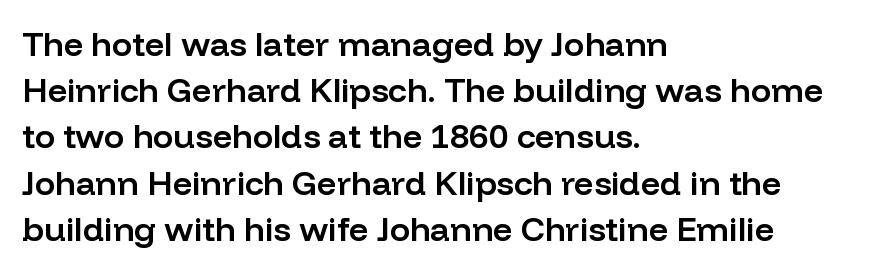
The image shows 34 px semibold sans-serif type, upright; set left-aligned, normal line spacing (1.36x), normal letter spacing, not underlined; low stroke contrast and a medium x-height.
